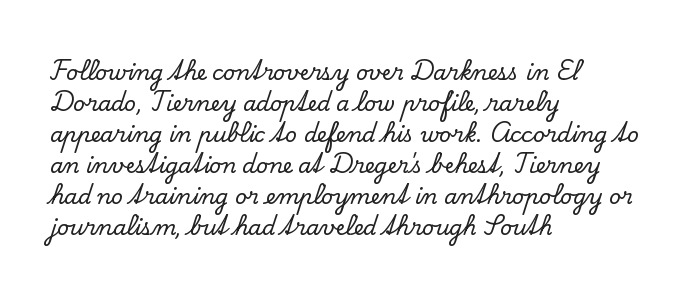
Does the copy run flush right? No — it runs flush left. Between one letter and the next there's only the usual sliver of space. The designer left line spacing at the default.
